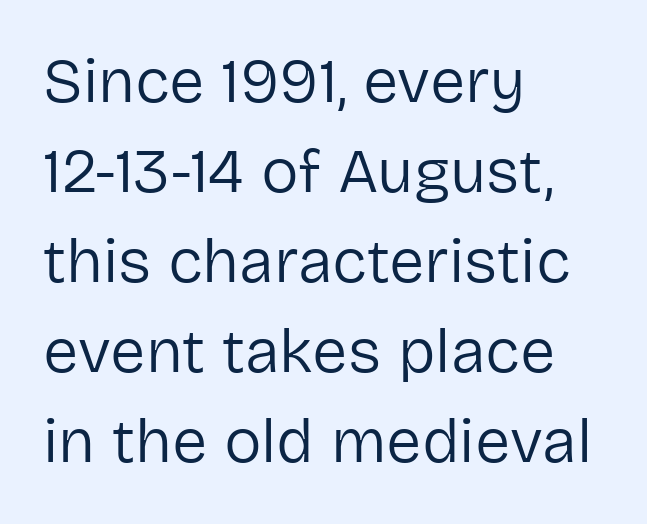
Q: Is the text bold? A: No.
Q: Is the text italic (slanted)? A: No, it is upright.
Q: Is the typeface a serif or a sans-serif typeface? A: Sans-serif.
Q: Is the text underlined? A: No.
Q: How is the paragraph aligned? A: Left-aligned.
Q: Is the spacing between letters normal or unusually wide? A: Normal.
Q: Is the spacing between lines tight, normal or loose? A: Normal.
Q: Width (condensed, normal, or wide)? A: Normal.
Q: Stroke contrast? A: Low.
Q: x-height? A: Medium.
Q: Monospaced? A: No.
